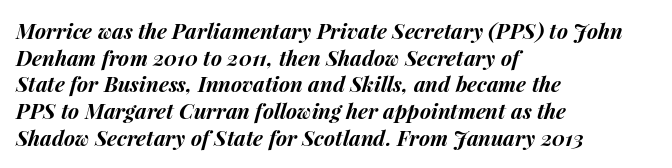
{"italic": "yes", "lean": "right", "slant_degrees": 15, "bold": "yes", "underline": "no", "align": "left", "line_spacing": "normal", "line_spacing_ratio": 1.27, "letter_spacing": "normal", "letter_spacing_em": 0.0, "glyph_px": 21}
